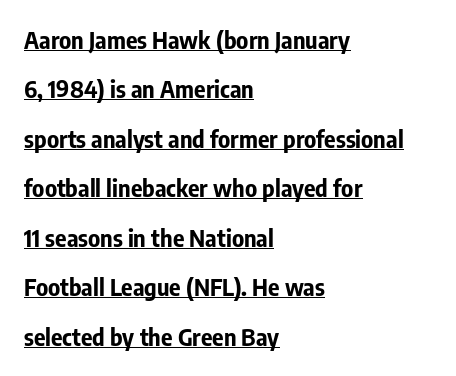
Q: Is the text bold? A: Yes.
Q: Is the text italic (slanted)? A: No, it is upright.
Q: Is the text underlined? A: Yes.
Q: How is the paragraph aligned? A: Left-aligned.
Q: Is the spacing between letters normal or unusually wide? A: Normal.
Q: Is the spacing between lines tight, normal or loose? A: Loose.
